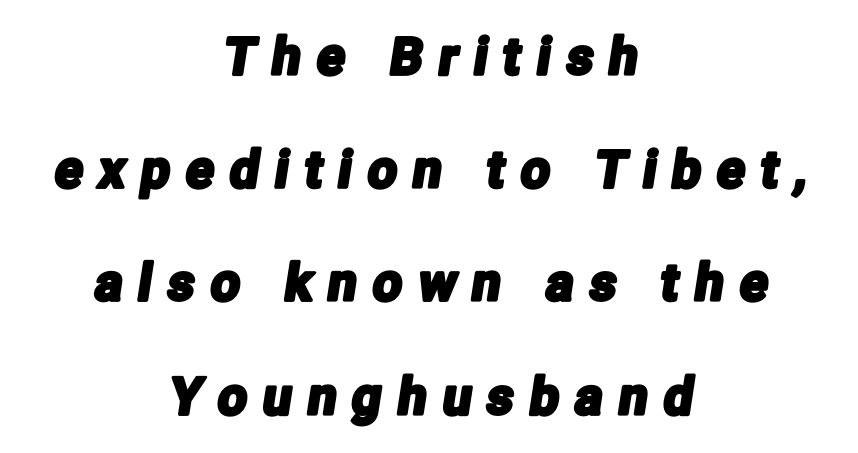
{"serif": "no", "width": "condensed", "stroke_contrast": "low", "x_height": "medium", "monospaced": "no", "underline": "no", "align": "center", "line_spacing": "loose", "line_spacing_ratio": 2.22, "letter_spacing": "wide", "letter_spacing_em": 0.32, "glyph_px": 51}
